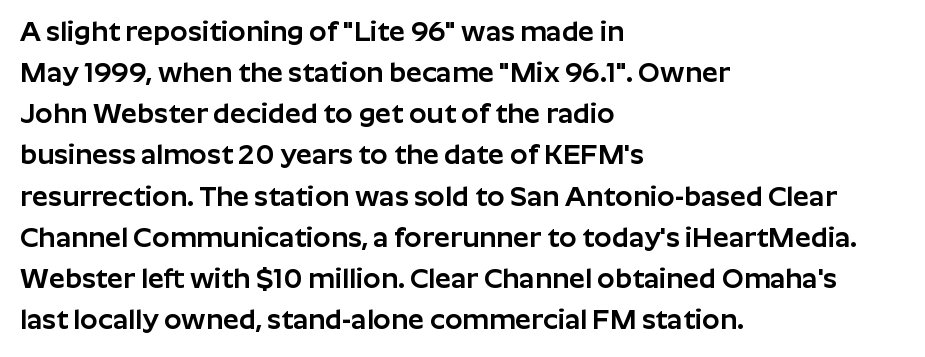
Q: Is the text italic (slanted)? A: No, it is upright.
Q: Is the typeface a serif or a sans-serif typeface? A: Sans-serif.
Q: Is the text underlined? A: No.
Q: How is the paragraph aligned? A: Left-aligned.
Q: Is the spacing between letters normal or unusually wide? A: Normal.
Q: Is the spacing between lines tight, normal or loose? A: Normal.
Q: Width (condensed, normal, or wide)? A: Normal.
Q: Stroke contrast? A: Low.
Q: x-height? A: Medium.
Q: Monospaced? A: No.
